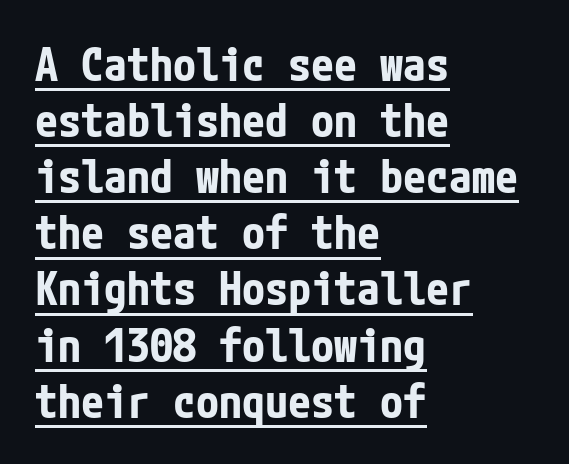
Q: Is the text bold? A: Yes.
Q: Is the text italic (slanted)? A: No, it is upright.
Q: Is the typeface a serif or a sans-serif typeface? A: Sans-serif.
Q: Is the text underlined? A: Yes.
Q: How is the paragraph aligned? A: Left-aligned.
Q: Is the spacing between letters normal or unusually wide? A: Normal.
Q: Width (condensed, normal, or wide)? A: Condensed.
Q: Stroke contrast? A: Low.
Q: x-height? A: Medium.
